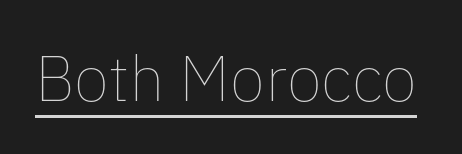
{"italic": "no", "bold": "no", "weight": "thin", "width": "normal", "stroke_contrast": "low", "x_height": "medium", "monospaced": "no", "underline": "yes", "letter_spacing": "normal", "letter_spacing_em": 0.0, "glyph_px": 64}
